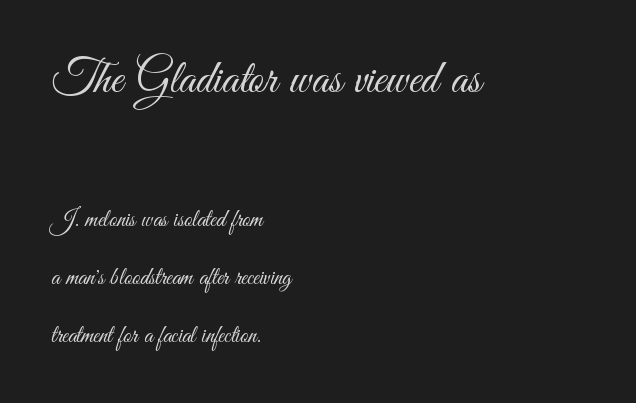
The image shows 48 px light, condensed sans-serif type; set left-aligned, loose line spacing (2.41x), normal letter spacing, not underlined; the first (top) block is 2.0x larger; medium stroke contrast and a small x-height.
